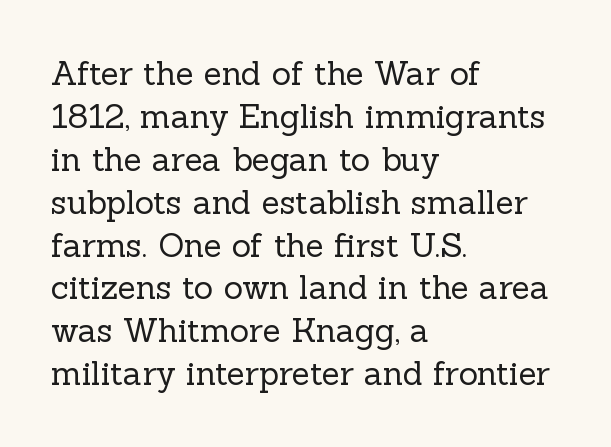
Q: Is the text bold? A: No.
Q: Is the text italic (slanted)? A: No, it is upright.
Q: Is the typeface a serif or a sans-serif typeface? A: Serif.
Q: Is the text underlined? A: No.
Q: How is the paragraph aligned? A: Left-aligned.
Q: Is the spacing between letters normal or unusually wide? A: Normal.
Q: Is the spacing between lines tight, normal or loose? A: Normal.
Q: Width (condensed, normal, or wide)? A: Normal.
Q: x-height? A: Medium.
Q: Monospaced? A: No.
